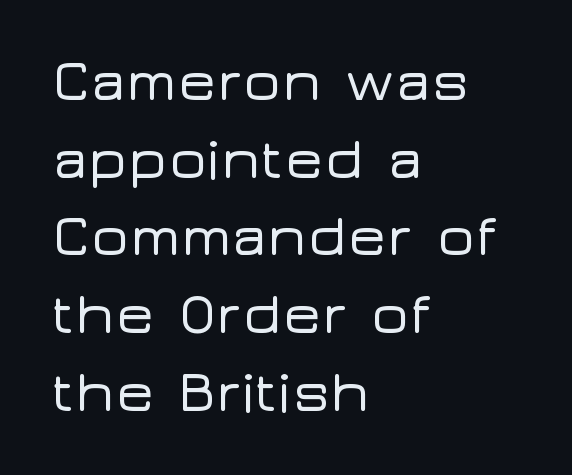
The image shows 58 px wide sans-serif type, upright; set left-aligned, normal line spacing (1.34x), normal letter spacing, not underlined; low stroke contrast and a medium x-height.
